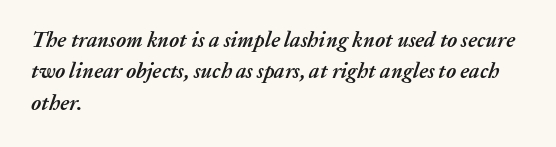
Q: Is the text bold? A: Yes.
Q: Is the text italic (slanted)? A: Yes, it leans right by about 20 degrees.
Q: Is the text underlined? A: No.
Q: How is the paragraph aligned? A: Left-aligned.
Q: Is the spacing between letters normal or unusually wide? A: Normal.
Q: Is the spacing between lines tight, normal or loose? A: Normal.
